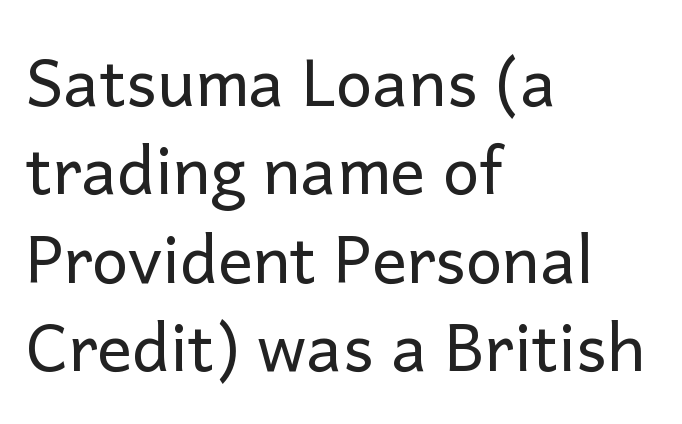
{"serif": "no", "italic": "no", "bold": "no", "weight": "regular", "width": "normal", "stroke_contrast": "low", "x_height": "medium", "monospaced": "no", "underline": "no", "align": "left", "line_spacing": "normal", "line_spacing_ratio": 1.36, "letter_spacing": "normal", "letter_spacing_em": 0.0, "glyph_px": 65}
